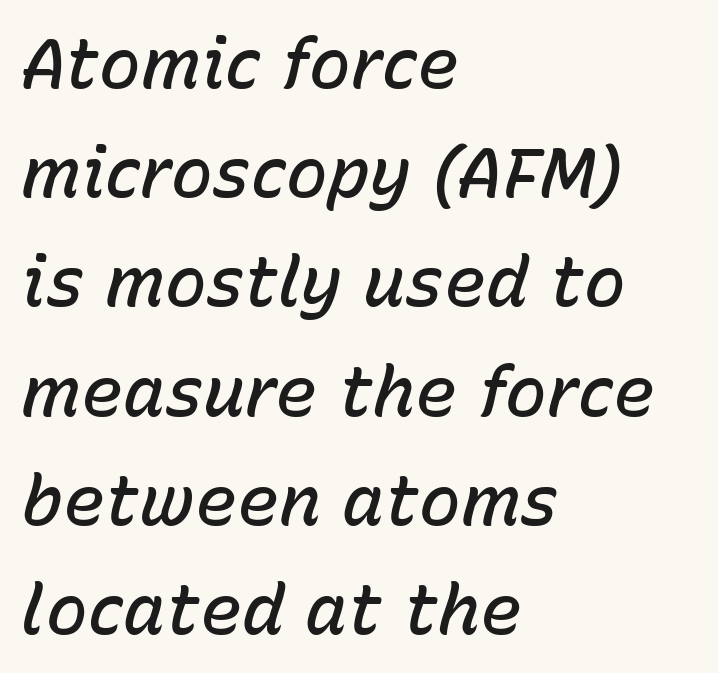
Q: Is the text bold? A: Semi-bold.
Q: Is the text italic (slanted)? A: Yes, it leans right by about 15 degrees.
Q: Is the text underlined? A: No.
Q: How is the paragraph aligned? A: Left-aligned.
Q: Is the spacing between letters normal or unusually wide? A: Normal.
Q: Is the spacing between lines tight, normal or loose? A: Normal.
Q: Width (condensed, normal, or wide)? A: Normal.
Q: Stroke contrast? A: Low.
Q: x-height? A: Medium.
Q: Monospaced? A: No.
